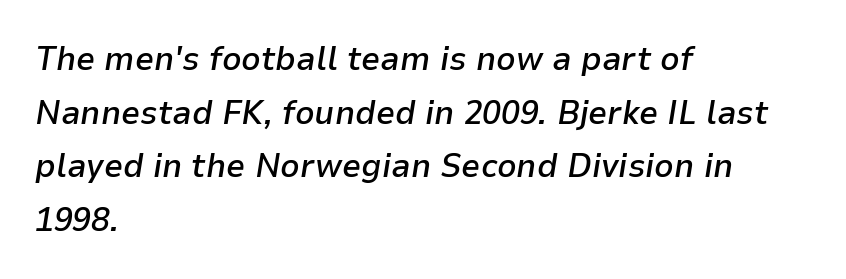
Q: Is the text bold? A: Semi-bold.
Q: Is the text italic (slanted)? A: Yes, it leans right by about 9 degrees.
Q: Is the text underlined? A: No.
Q: How is the paragraph aligned? A: Left-aligned.
Q: Is the spacing between letters normal or unusually wide? A: Normal.
Q: Is the spacing between lines tight, normal or loose? A: Normal.
Q: Width (condensed, normal, or wide)? A: Normal.
Q: Stroke contrast? A: Low.
Q: x-height? A: Medium.
Q: Monospaced? A: No.
